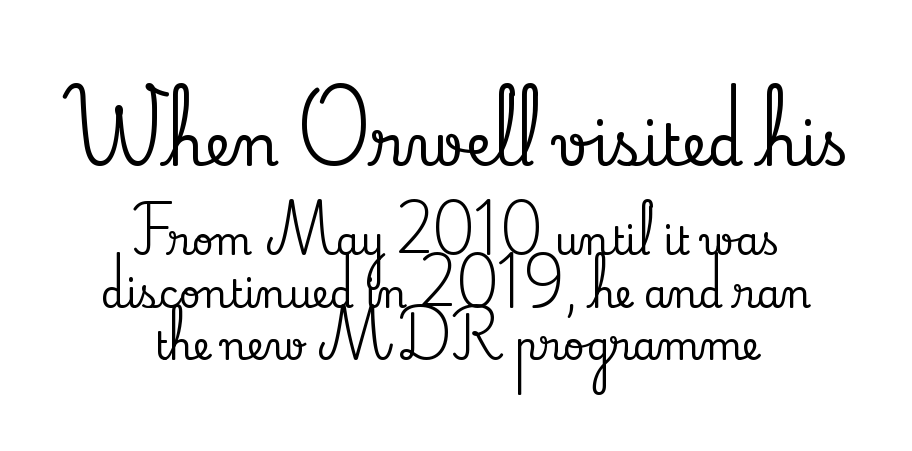
The image shows 57 px serif type, upright; set centered, normal line spacing (1.39x), normal letter spacing, not underlined; the first (top) block is 1.5x larger; low stroke contrast and a small x-height.
